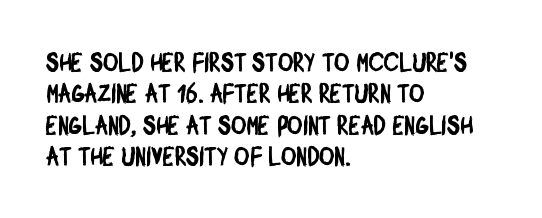
The paragraph shown leans on its left margin. The glyphs are unaccompanied by any horizontal stroke below them. Words appear dense and cohesive because spacing is normal.
